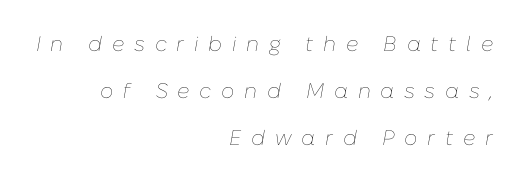
The image shows 21 px text type, italic (leaning right); set right-aligned, loose line spacing (2.23x), unusually wide letter spacing (+0.46 em), not underlined.
